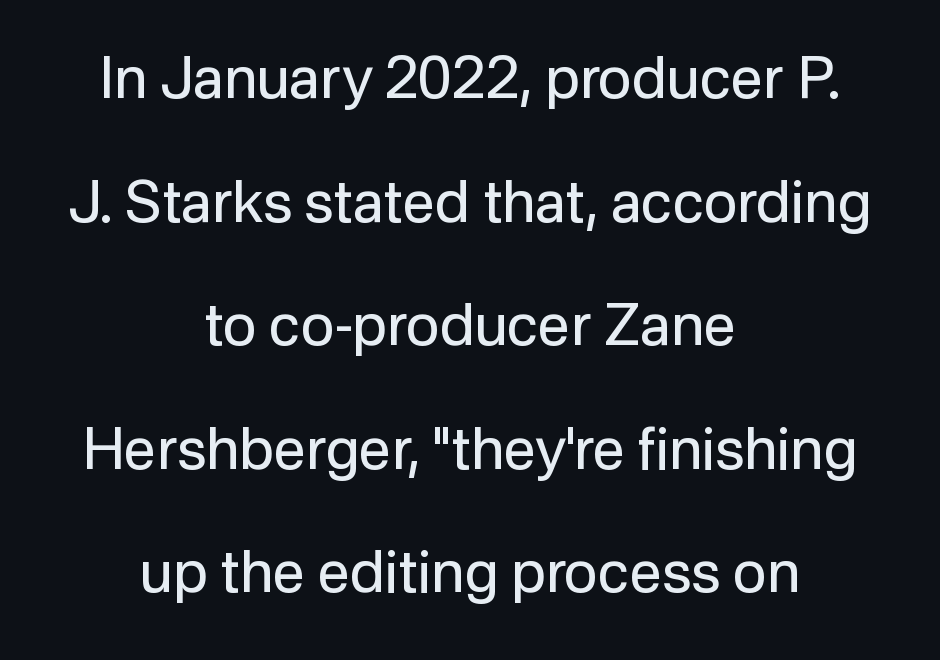
Q: Is the text bold? A: No.
Q: Is the text italic (slanted)? A: No, it is upright.
Q: Is the typeface a serif or a sans-serif typeface? A: Sans-serif.
Q: Is the text underlined? A: No.
Q: How is the paragraph aligned? A: Centered.
Q: Is the spacing between letters normal or unusually wide? A: Normal.
Q: Is the spacing between lines tight, normal or loose? A: Loose.
Q: Width (condensed, normal, or wide)? A: Normal.
Q: Stroke contrast? A: Low.
Q: x-height? A: Medium.
Q: Monospaced? A: No.
